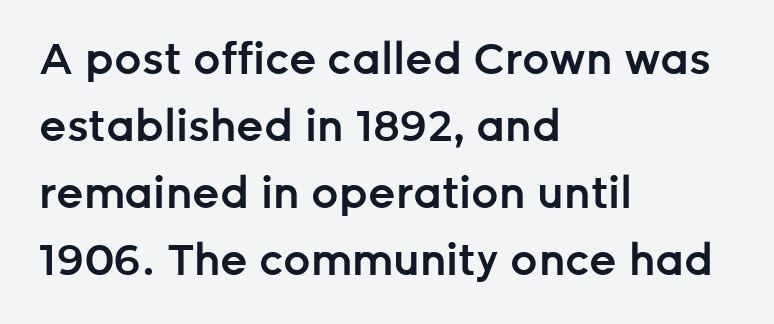
{"serif": "no", "italic": "no", "bold": "semi", "weight": "semibold", "width": "normal", "stroke_contrast": "low", "x_height": "medium", "monospaced": "no", "underline": "no", "align": "left", "line_spacing": "normal", "line_spacing_ratio": 1.56, "letter_spacing": "normal", "letter_spacing_em": 0.0, "glyph_px": 43}
